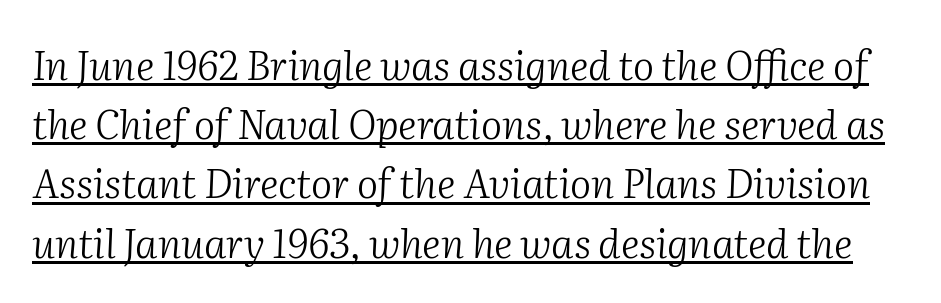
{"serif": "yes", "italic": "yes", "lean": "right", "slant_degrees": 2, "bold": "no", "weight": "light", "width": "normal", "stroke_contrast": "medium", "x_height": "medium", "monospaced": "no", "underline": "yes", "line_spacing": "normal", "line_spacing_ratio": 1.48, "letter_spacing": "normal", "letter_spacing_em": 0.0, "glyph_px": 40}
